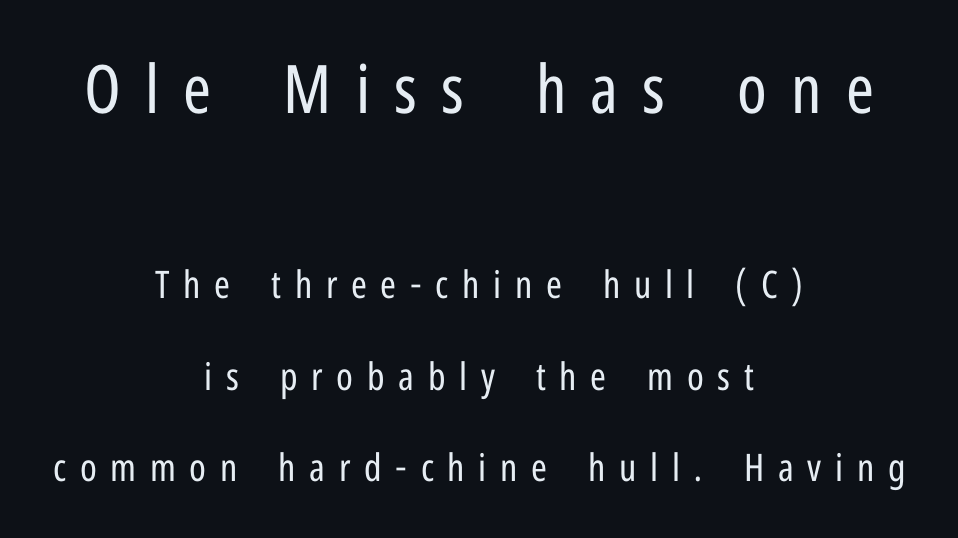
The image shows 67 px regular-weight, condensed sans-serif type, upright; set centered, loose line spacing (2.4x), unusually wide letter spacing (+0.36 em), not underlined; the first (top) block is 1.76x larger; low stroke contrast and a medium x-height.
